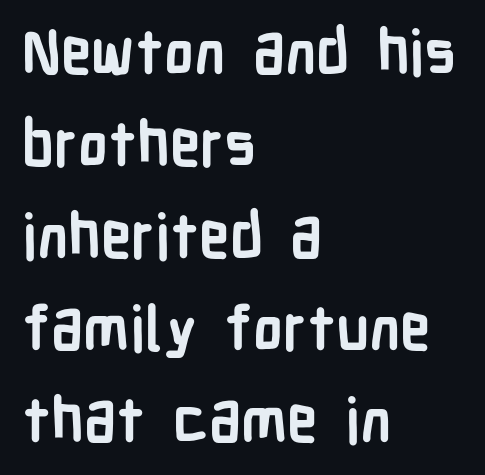
The image shows 61 px semibold, condensed sans-serif type, upright; set left-aligned, normal line spacing (1.51x), normal letter spacing, not underlined; low stroke contrast and a medium x-height.
